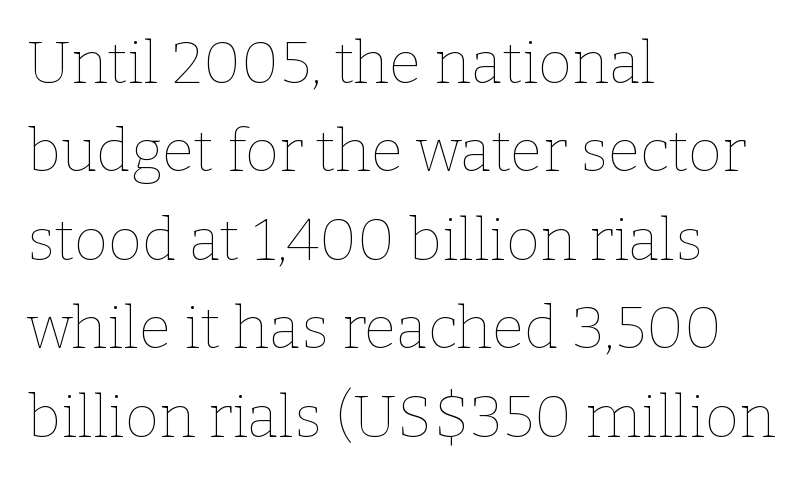
{"italic": "no", "bold": "no", "weight": "thin", "width": "normal", "stroke_contrast": "low", "x_height": "medium", "monospaced": "no", "underline": "no", "align": "left", "line_spacing": "normal", "line_spacing_ratio": 1.5, "letter_spacing": "normal", "letter_spacing_em": 0.0, "glyph_px": 59}
